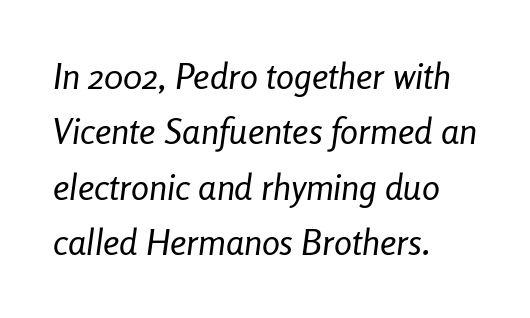
Q: Is the text bold? A: No.
Q: Is the text italic (slanted)? A: Yes, it leans right by about 8 degrees.
Q: Is the text underlined? A: No.
Q: How is the paragraph aligned? A: Left-aligned.
Q: Is the spacing between letters normal or unusually wide? A: Normal.
Q: Is the spacing between lines tight, normal or loose? A: Normal.
Q: Width (condensed, normal, or wide)? A: Condensed.
Q: Stroke contrast? A: Low.
Q: x-height? A: Medium.
Q: Monospaced? A: No.
